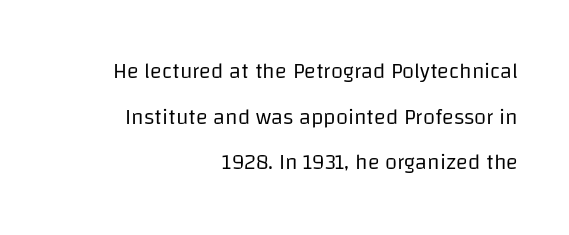
{"italic": "no", "bold": "no", "underline": "no", "align": "right", "line_spacing": "loose", "line_spacing_ratio": 2.07, "letter_spacing": "normal", "letter_spacing_em": 0.0, "glyph_px": 22}
